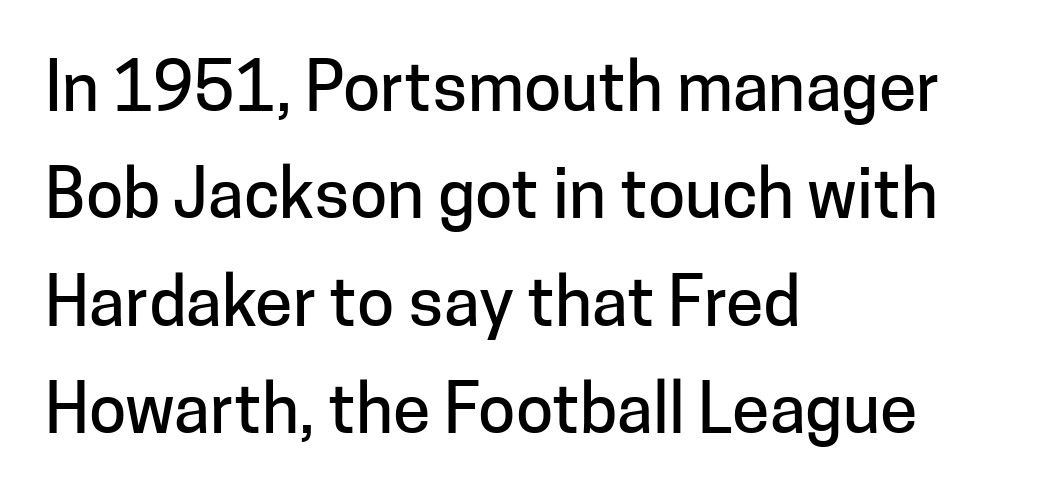
The image shows 68 px sans-serif type, upright; set left-aligned, normal line spacing (1.58x), normal letter spacing, not underlined; low stroke contrast and a medium x-height.
